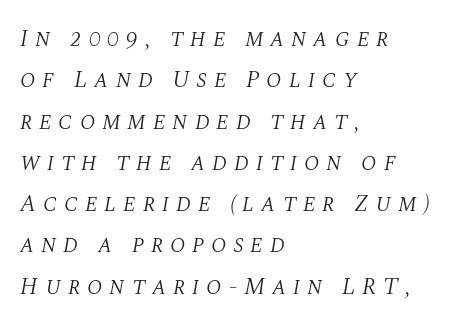
Q: Is the text bold? A: No.
Q: Is the text italic (slanted)? A: Yes, it leans right by about 10 degrees.
Q: Is the text underlined? A: No.
Q: How is the paragraph aligned? A: Left-aligned.
Q: Is the spacing between letters normal or unusually wide? A: Unusually wide.
